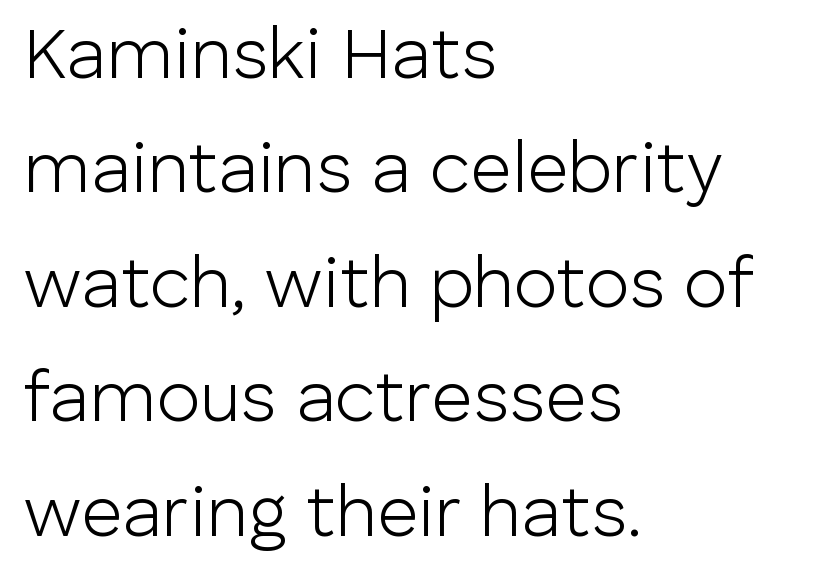
Q: Is the text bold? A: No.
Q: Is the text italic (slanted)? A: No, it is upright.
Q: Is the typeface a serif or a sans-serif typeface? A: Sans-serif.
Q: Is the text underlined? A: No.
Q: How is the paragraph aligned? A: Left-aligned.
Q: Is the spacing between letters normal or unusually wide? A: Normal.
Q: Is the spacing between lines tight, normal or loose? A: Normal.
Q: Width (condensed, normal, or wide)? A: Normal.
Q: Stroke contrast? A: Low.
Q: x-height? A: Medium.
Q: Monospaced? A: No.
